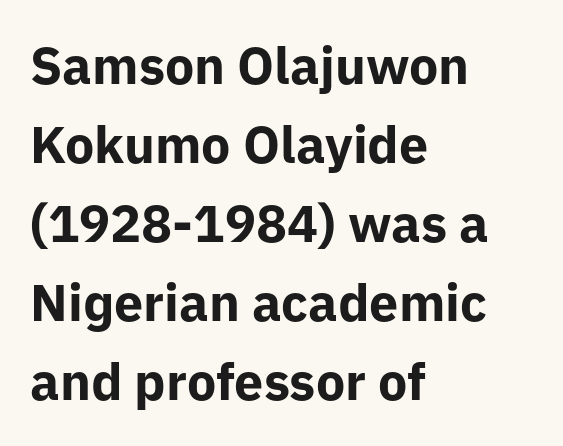
Spacing verdict: proportional, widths tailored to each character. Heavy-handed strokes throughout: this text is bold. Serif or sans? Sans — the stroke terminals are bare. Honestly, the letter spacing is just normal — you wouldn't notice it.
